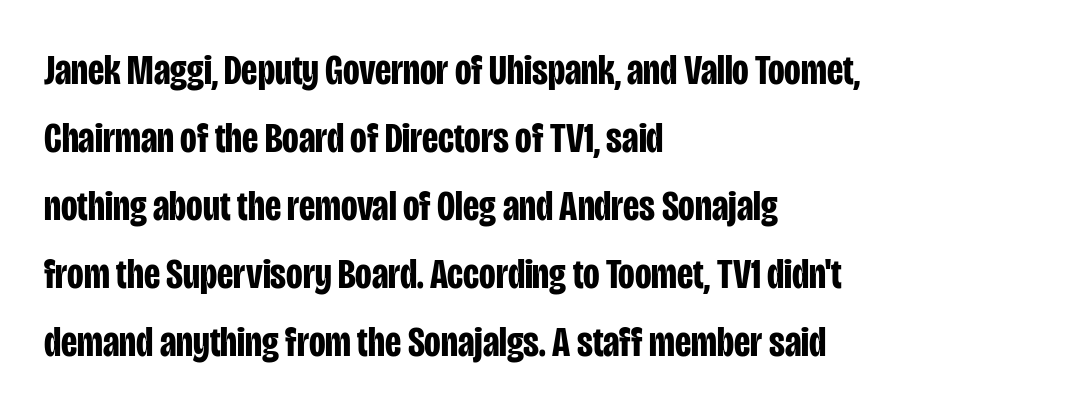
{"serif": "no", "italic": "no", "bold": "yes", "weight": "bold", "width": "condensed", "stroke_contrast": "low", "x_height": "large", "monospaced": "no", "underline": "no", "align": "left", "line_spacing": "normal", "line_spacing_ratio": 1.58, "letter_spacing": "normal", "letter_spacing_em": 0.0, "glyph_px": 43}
